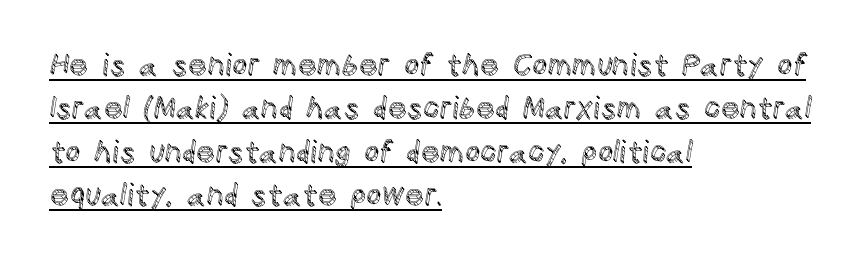
Reading down the column, the eye jumps a familiar distance to each next line. Letter spacing: default. Looks like regular typesetting: each glyph gets only the width it needs. The glyphs are accompanied by a horizontal stroke just below them. This rendering uses left alignment, leaving the right contour irregular.
